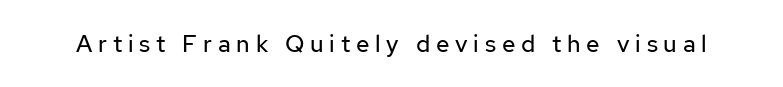
{"italic": "no", "bold": "no", "underline": "no", "letter_spacing": "wide", "letter_spacing_em": 0.24, "glyph_px": 24}
